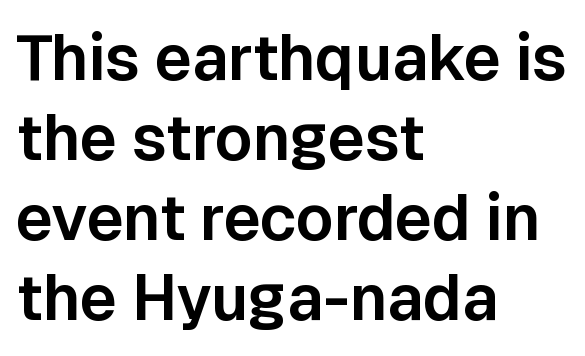
Leading matches the norm, producing a regular column. The axis of the letterforms is exactly vertical. Letter spacing: default. Nobody drew a line under any word here. Layout note: lines flush left.
